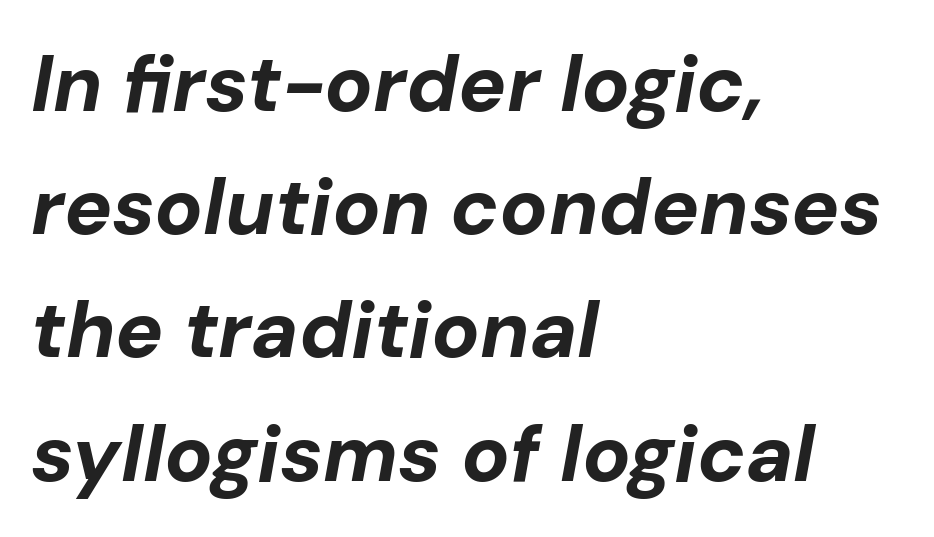
A full-strength bold gives these letters their thick strokes. Slant detected: the letters are inclined. Beneath every word, the page is bare. A typesetter would call this leading conventional body-copy spacing. These lines stack with their left ends in a neat column.
